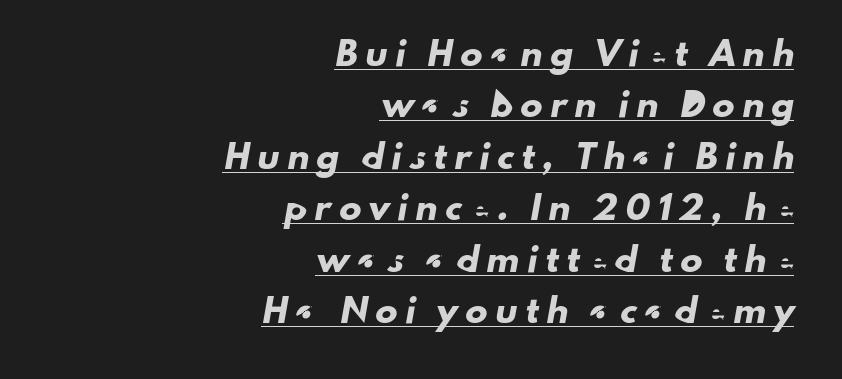
Q: Is the text underlined? A: Yes.
Q: How is the paragraph aligned? A: Right-aligned.
Q: Is the spacing between letters normal or unusually wide? A: Unusually wide.
Q: Is the spacing between lines tight, normal or loose? A: Loose.
